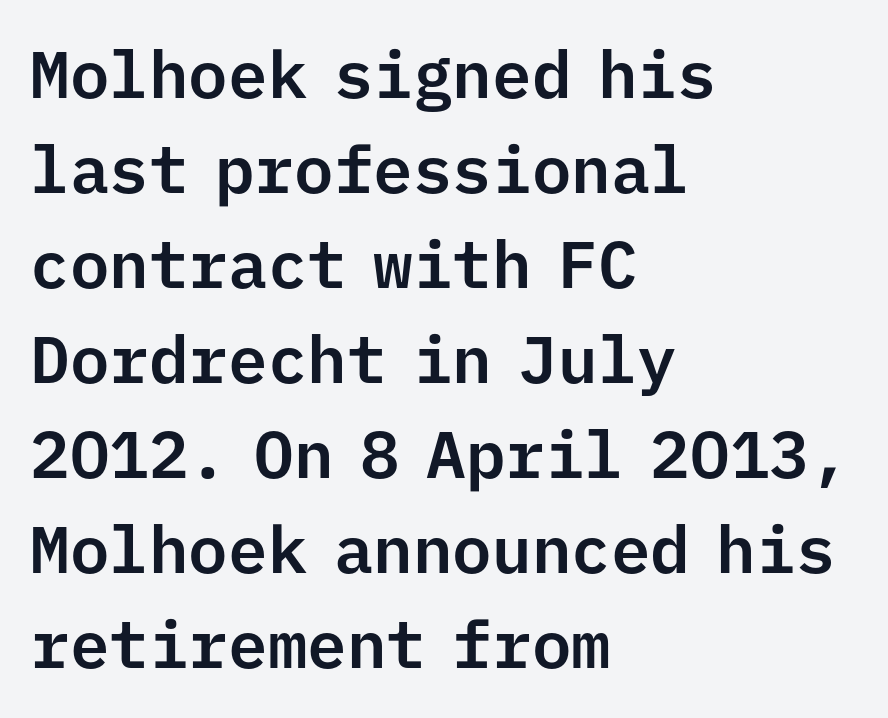
{"serif": "no", "italic": "no", "width": "normal", "stroke_contrast": "low", "x_height": "medium", "monospaced": "yes", "underline": "no", "align": "left", "line_spacing": "normal", "line_spacing_ratio": 1.44, "letter_spacing": "normal", "letter_spacing_em": 0.0, "glyph_px": 66}
